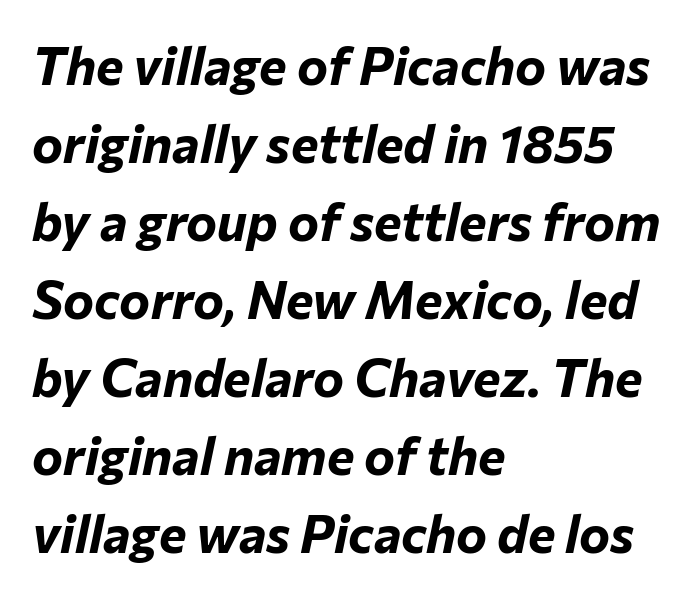
{"italic": "yes", "lean": "right", "slant_degrees": 12, "bold": "yes", "weight": "bold", "width": "normal", "stroke_contrast": "low", "x_height": "medium", "monospaced": "no", "underline": "no", "align": "left", "line_spacing": "normal", "line_spacing_ratio": 1.5, "letter_spacing": "normal", "letter_spacing_em": 0.0, "glyph_px": 52}
